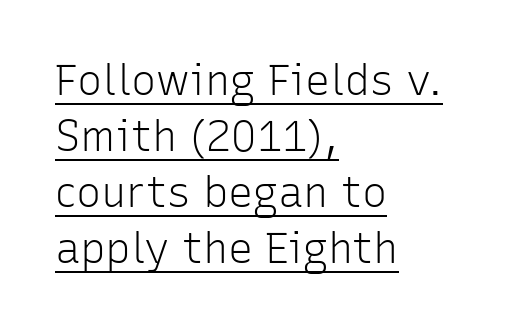
This is underlined copy, the kind a proofreader might mark for attention. Observe the ordinary spacing: letters are neighbours, not strangers. Are there feet on the stems? There aren't — it's a sans. Reading down the column, the eye jumps a familiar distance to each next line. The rendering uses natural spacing where letterforms have individual widths. The font sits on the lighter half of the weight spectrum, regular included.
